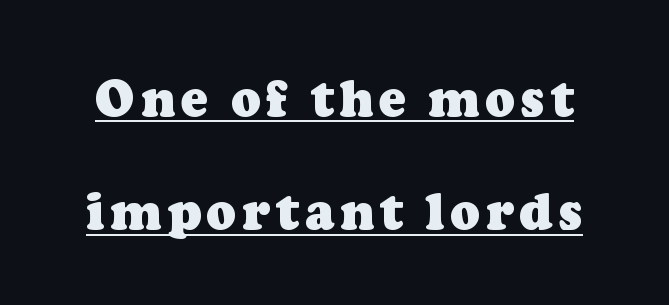
The image shows 50 px heavy serif type; set loose line spacing (2.27x), underlined; low stroke contrast and a medium x-height.
